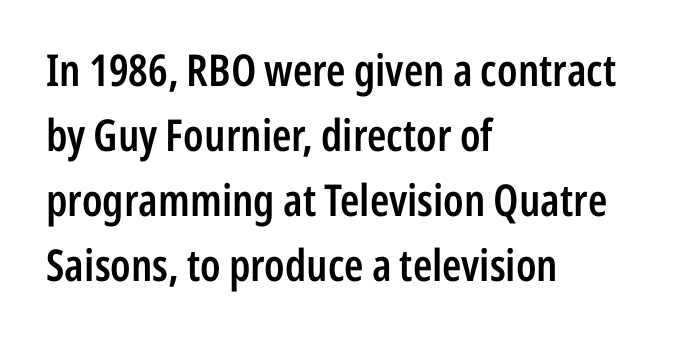
{"serif": "no", "italic": "no", "bold": "semi", "weight": "semibold", "width": "condensed", "stroke_contrast": "low", "x_height": "medium", "monospaced": "no", "underline": "no", "align": "left", "line_spacing": "normal", "line_spacing_ratio": 1.48, "letter_spacing": "normal", "letter_spacing_em": 0.0, "glyph_px": 44}
